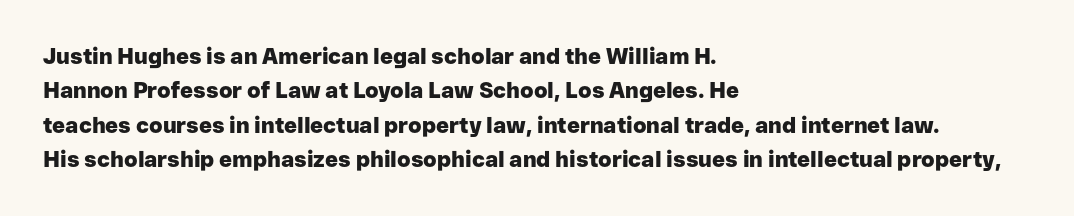
The image shows 22 px bold type, upright; set left-aligned, normal line spacing (1.56x), normal letter spacing, not underlined.
